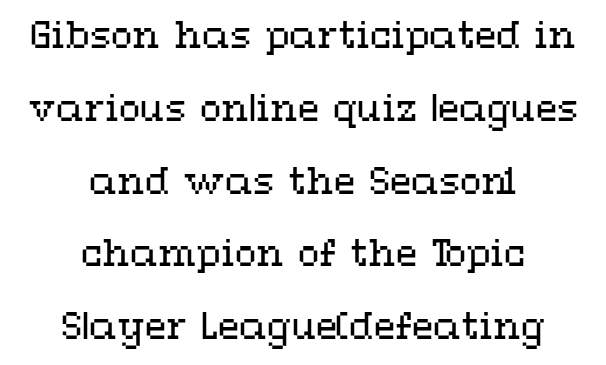
Q: Is the text bold? A: No.
Q: Is the text italic (slanted)? A: No, it is upright.
Q: Is the text underlined? A: No.
Q: How is the paragraph aligned? A: Centered.
Q: Is the spacing between letters normal or unusually wide? A: Normal.
Q: Is the spacing between lines tight, normal or loose? A: Loose.
Q: Width (condensed, normal, or wide)? A: Wide.
Q: Stroke contrast? A: Medium.
Q: x-height? A: Medium.
Q: Monospaced? A: No.
